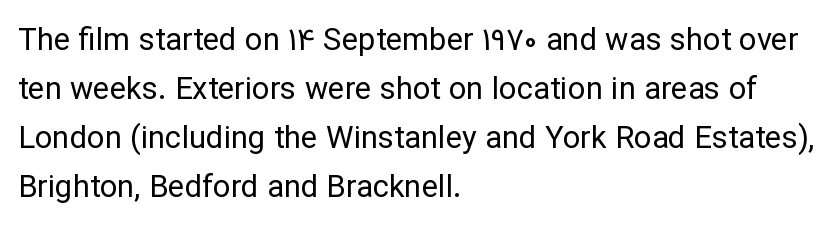
{"serif": "no", "italic": "no", "bold": "no", "weight": "regular", "width": "normal", "stroke_contrast": "low", "x_height": "medium", "monospaced": "no", "underline": "no", "align": "left", "line_spacing": "normal", "line_spacing_ratio": 1.58, "letter_spacing": "normal", "letter_spacing_em": 0.0, "glyph_px": 31}
